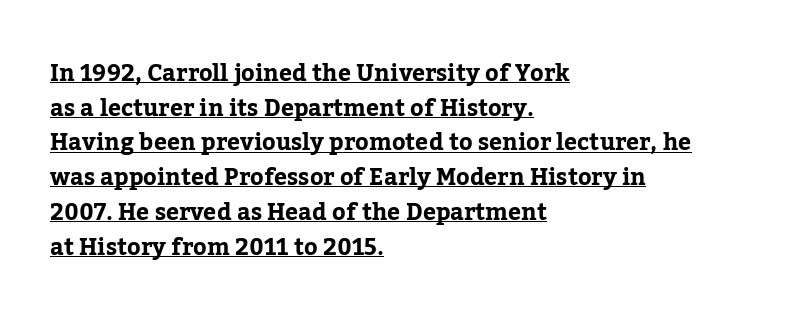
{"italic": "no", "underline": "yes", "align": "left", "line_spacing": "normal", "line_spacing_ratio": 1.51, "letter_spacing": "normal", "letter_spacing_em": 0.0, "glyph_px": 23}
